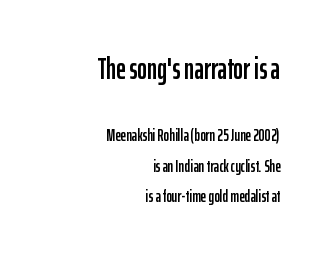
Q: Is the text italic (slanted)? A: No, it is upright.
Q: Is the typeface a serif or a sans-serif typeface? A: Sans-serif.
Q: Is the text underlined? A: No.
Q: How is the paragraph aligned? A: Right-aligned.
Q: Is the spacing between letters normal or unusually wide? A: Normal.
Q: Which block of text is set in a larger size, the first (top) or the second (bottom)? A: The first (top) one.
Q: Width (condensed, normal, or wide)? A: Condensed.
Q: Stroke contrast? A: Low.
Q: x-height? A: Medium.
Q: Monospaced? A: No.
